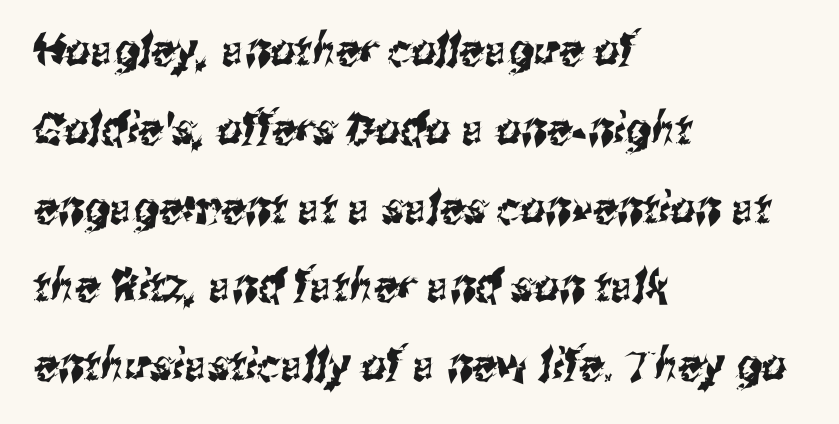
{"serif": "no", "width": "condensed", "stroke_contrast": "medium", "x_height": "medium", "monospaced": "no", "underline": "no", "align": "left", "line_spacing_ratio": 1.79, "letter_spacing": "normal", "letter_spacing_em": 0.0, "glyph_px": 44}
